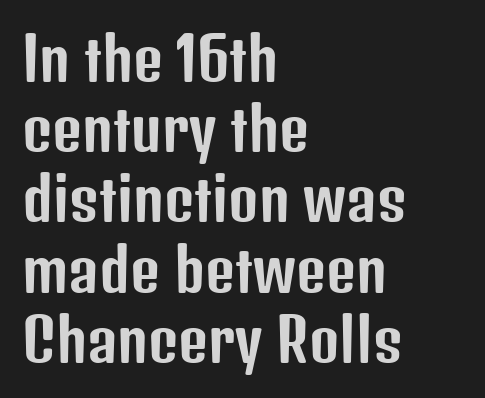
The image shows 58 px condensed sans-serif type, upright; set left-aligned, line spacing 1.21x, normal letter spacing, not underlined; low stroke contrast and a medium x-height.
